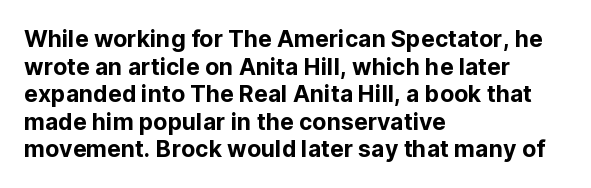
The image shows 23 px text type, upright; set left-aligned, line spacing 1.2x, normal letter spacing, not underlined.
